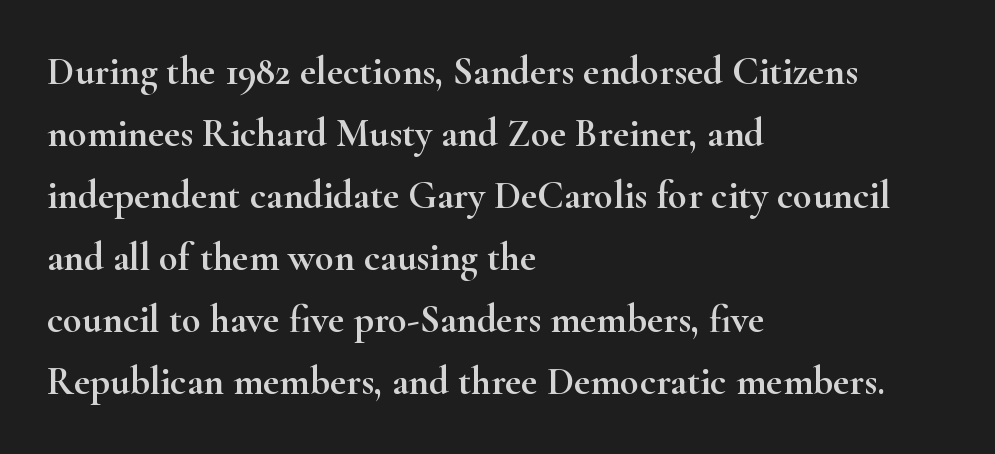
{"serif": "yes", "italic": "no", "width": "wide", "stroke_contrast": "high", "x_height": "small", "monospaced": "no", "underline": "no", "align": "left", "line_spacing": "normal", "line_spacing_ratio": 1.59, "letter_spacing": "normal", "letter_spacing_em": 0.0, "glyph_px": 39}
